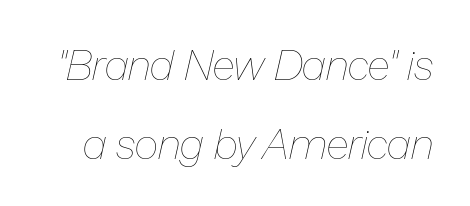
The image shows 42 px thin type, italic (leaning right); set line spacing 1.88x, normal letter spacing, not underlined; low stroke contrast and a medium x-height.
